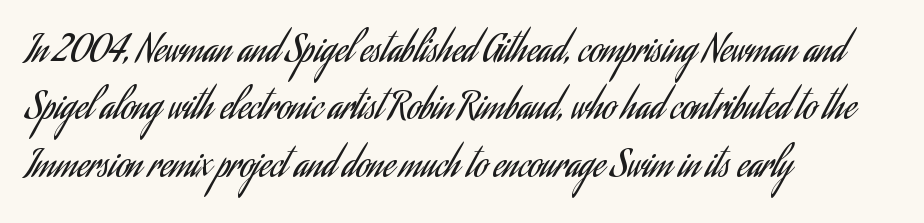
The passage shown is not bold in any degree. Each word holds together tightly as a unit, with standard inter-letter gaps. The lines are quadded left. One glance says typical: line gaps are just what's usual. Has an underline been added? It has not. Think of a printed novel: that variable character pitch is what you see here.
